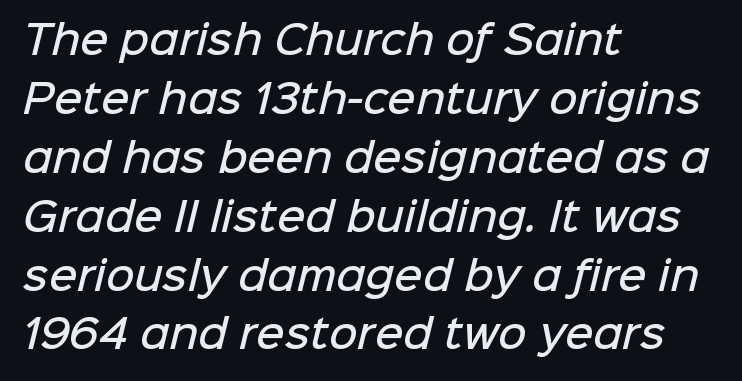
Q: Is the text bold? A: Semi-bold.
Q: Is the typeface a serif or a sans-serif typeface? A: Sans-serif.
Q: Is the text underlined? A: No.
Q: How is the paragraph aligned? A: Left-aligned.
Q: Is the spacing between letters normal or unusually wide? A: Normal.
Q: Is the spacing between lines tight, normal or loose? A: Normal.
Q: Width (condensed, normal, or wide)? A: Normal.
Q: Stroke contrast? A: Low.
Q: x-height? A: Medium.
Q: Monospaced? A: No.
